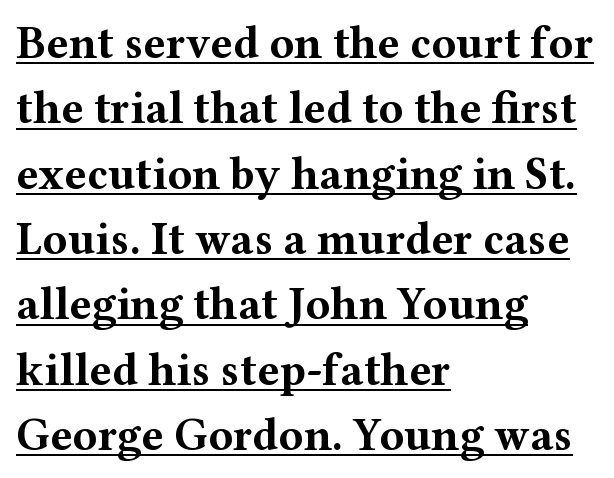
{"serif": "yes", "italic": "no", "bold": "yes", "weight": "bold", "width": "wide", "stroke_contrast": "medium", "x_height": "medium", "monospaced": "no", "underline": "yes", "align": "left", "line_spacing": "normal", "line_spacing_ratio": 1.42, "letter_spacing": "normal", "letter_spacing_em": 0.0, "glyph_px": 46}
